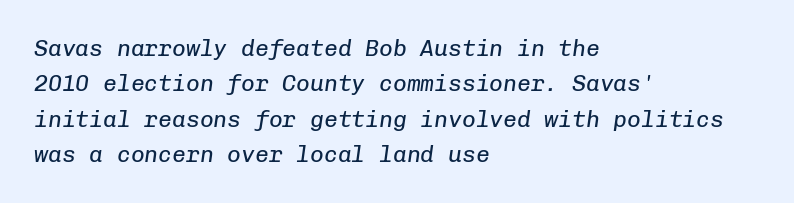
Q: Is the text bold? A: No.
Q: Is the text italic (slanted)? A: Yes, it leans right by about 8 degrees.
Q: Is the text underlined? A: No.
Q: How is the paragraph aligned? A: Left-aligned.
Q: Is the spacing between letters normal or unusually wide? A: Normal.
Q: Is the spacing between lines tight, normal or loose? A: Normal.
